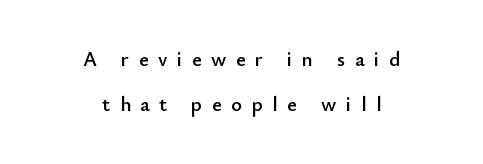
The image shows 21 px text type, upright; set centered, loose line spacing (2.12x), unusually wide letter spacing (+0.45 em), not underlined.
